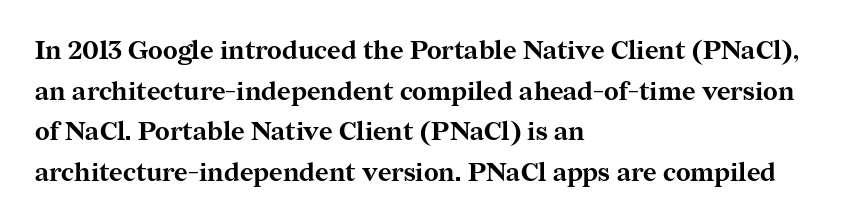
{"italic": "no", "bold": "yes", "underline": "no", "align": "left", "line_spacing": "normal", "line_spacing_ratio": 1.56, "letter_spacing": "normal", "letter_spacing_em": 0.0, "glyph_px": 26}
